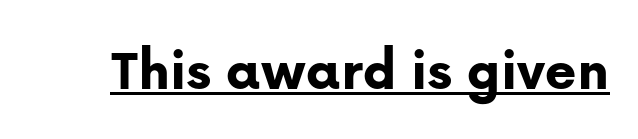
The image shows 60 px bold sans-serif type, upright; set normal letter spacing, underlined; low stroke contrast and a medium x-height.
